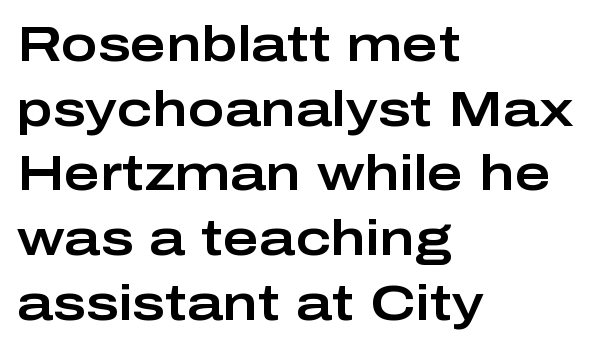
The image shows 49 px wide sans-serif type, upright; set left-aligned, normal line spacing (1.32x), normal letter spacing, not underlined; low stroke contrast and a medium x-height.
